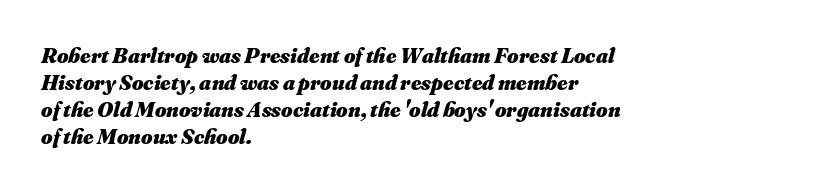
{"italic": "yes", "lean": "right", "slant_degrees": 16, "bold": "yes", "underline": "no", "align": "left", "line_spacing_ratio": 1.22, "letter_spacing": "normal", "letter_spacing_em": 0.0, "glyph_px": 22}
